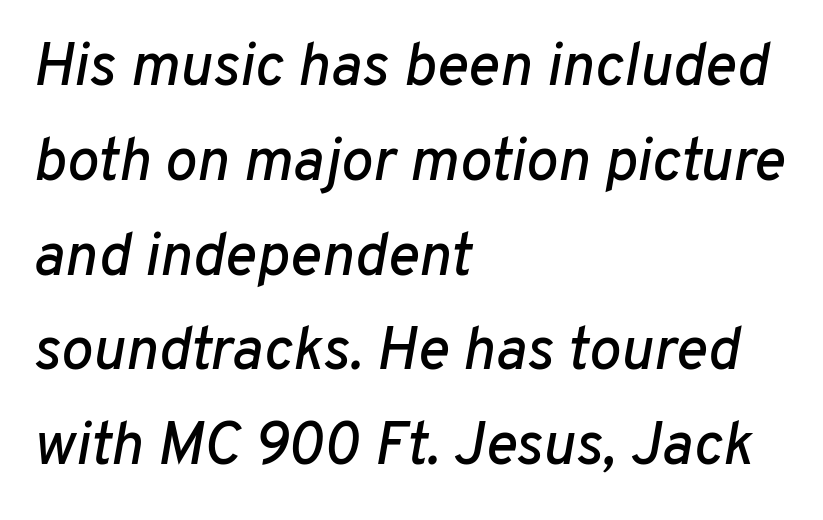
Baseline-to-baseline distance is the conventional proportion of letter height. The string is rendered with underlining switched off. Varying glyph widths throughout — classic text-font behaviour. Italic: yes, the glyphs are oblique.
